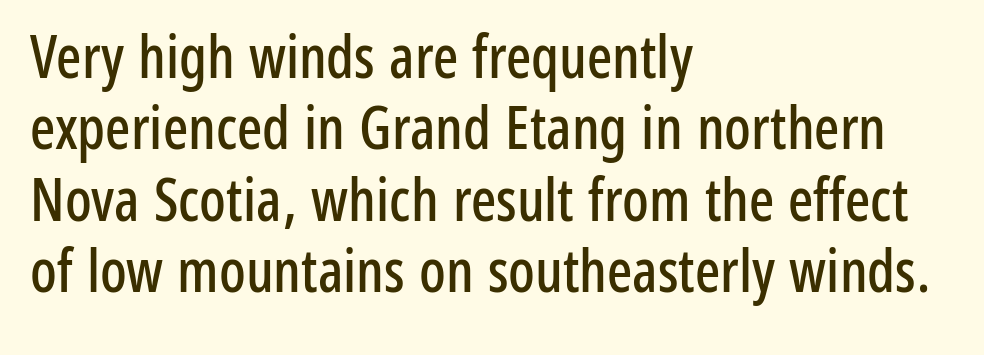
Q: Is the text italic (slanted)? A: No, it is upright.
Q: Is the typeface a serif or a sans-serif typeface? A: Sans-serif.
Q: Is the text underlined? A: No.
Q: How is the paragraph aligned? A: Left-aligned.
Q: Is the spacing between letters normal or unusually wide? A: Normal.
Q: Width (condensed, normal, or wide)? A: Condensed.
Q: Stroke contrast? A: Low.
Q: x-height? A: Medium.
Q: Monospaced? A: No.
